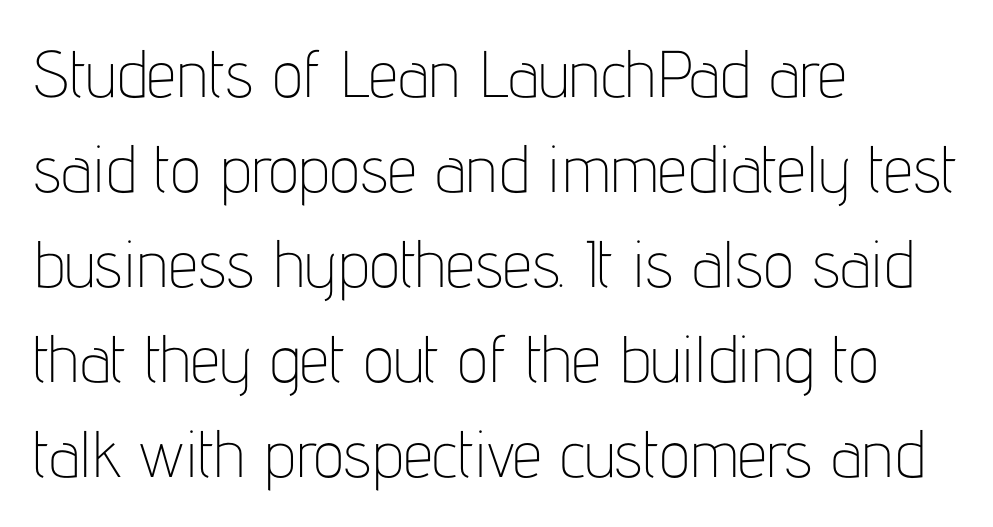
{"serif": "no", "italic": "no", "bold": "no", "weight": "thin", "width": "condensed", "stroke_contrast": "low", "x_height": "medium", "monospaced": "no", "underline": "no", "align": "left", "line_spacing": "normal", "line_spacing_ratio": 1.44, "letter_spacing": "normal", "letter_spacing_em": 0.0, "glyph_px": 66}
